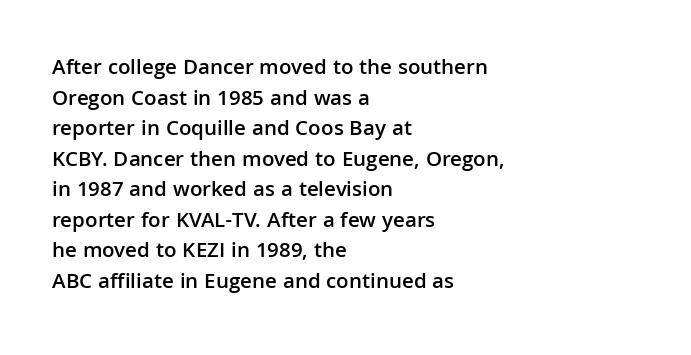
Q: Is the text bold? A: Semi-bold.
Q: Is the text italic (slanted)? A: No, it is upright.
Q: Is the text underlined? A: No.
Q: How is the paragraph aligned? A: Left-aligned.
Q: Is the spacing between letters normal or unusually wide? A: Normal.
Q: Is the spacing between lines tight, normal or loose? A: Normal.
